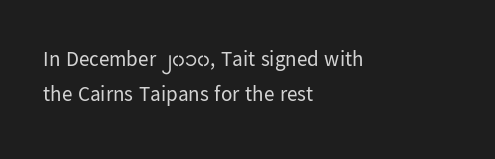
The image shows 21 px text type, upright; set left-aligned, normal line spacing (1.68x), normal letter spacing, not underlined.
